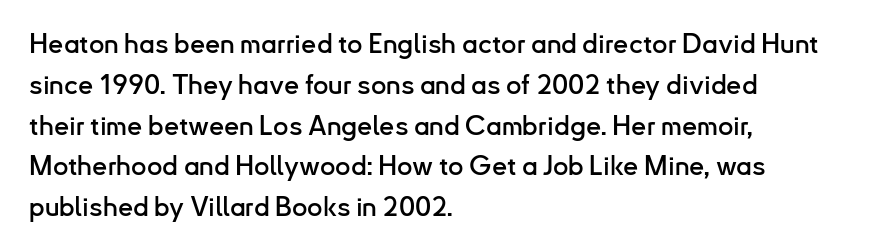
The typography opts for an upright posture over an oblique one. Descenders hang freely into open space. The rag falls on the right side of this text block. No extra tracking has been applied to these lines. Does the leading feel generous? No, just average.
